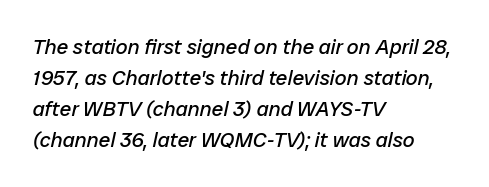
The image shows 21 px text type, italic (leaning right); set left-aligned, normal line spacing (1.47x), normal letter spacing, not underlined.
